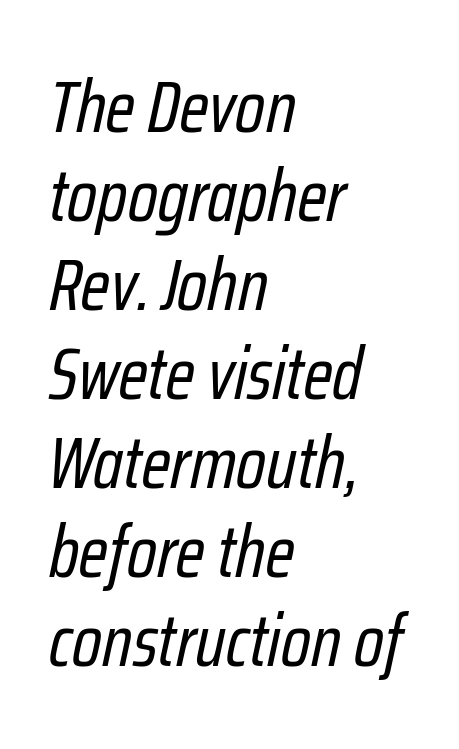
{"italic": "yes", "lean": "right", "slant_degrees": 12, "bold": "no", "weight": "regular", "width": "condensed", "stroke_contrast": "low", "x_height": "medium", "monospaced": "no", "underline": "no", "align": "left", "line_spacing_ratio": 1.22, "letter_spacing": "normal", "letter_spacing_em": 0.0, "glyph_px": 73}
